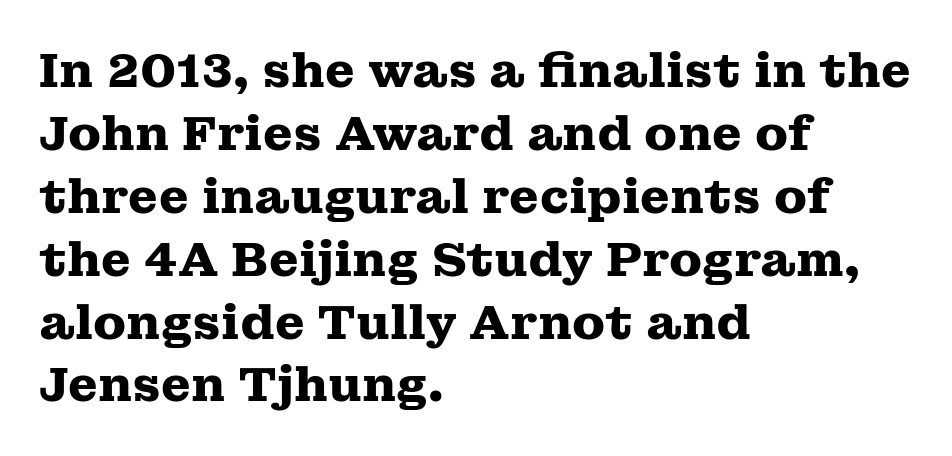
{"serif": "yes", "italic": "no", "bold": "yes", "weight": "heavy", "width": "wide", "stroke_contrast": "medium", "x_height": "medium", "monospaced": "no", "underline": "no", "align": "left", "line_spacing": "normal", "line_spacing_ratio": 1.31, "letter_spacing": "normal", "letter_spacing_em": 0.0, "glyph_px": 48}
